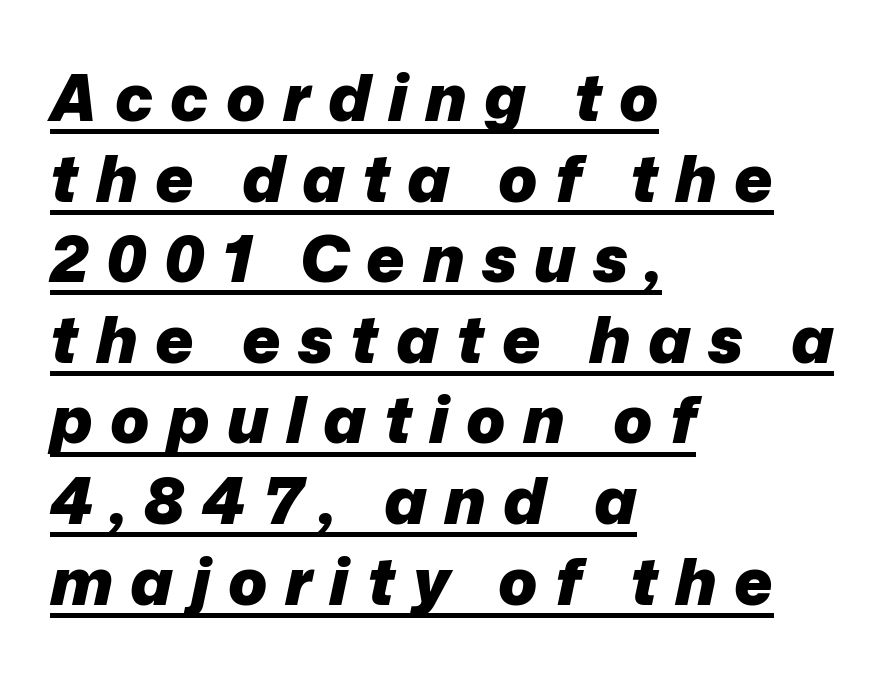
{"italic": "yes", "lean": "right", "slant_degrees": 12, "bold": "yes", "weight": "heavy", "width": "normal", "stroke_contrast": "low", "x_height": "medium", "monospaced": "no", "underline": "yes", "align": "left", "line_spacing_ratio": 1.24, "letter_spacing": "wide", "letter_spacing_em": 0.27, "glyph_px": 65}
